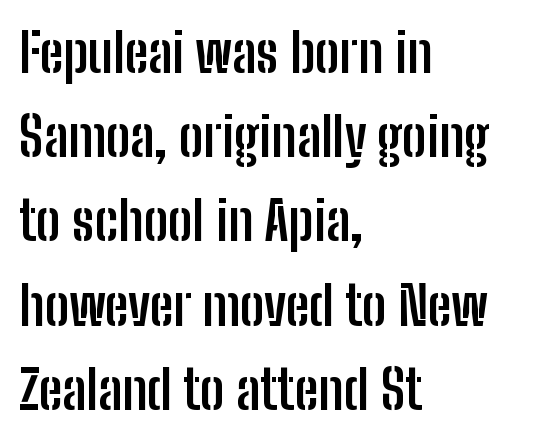
The image shows 54 px semibold, condensed sans-serif type, upright; set left-aligned, normal line spacing (1.56x), normal letter spacing, not underlined; low stroke contrast and a medium x-height.
